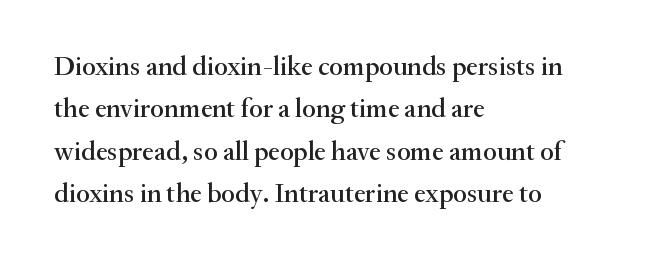
Q: Is the text italic (slanted)? A: No, it is upright.
Q: Is the text underlined? A: No.
Q: How is the paragraph aligned? A: Left-aligned.
Q: Is the spacing between letters normal or unusually wide? A: Normal.
Q: Is the spacing between lines tight, normal or loose? A: Normal.
